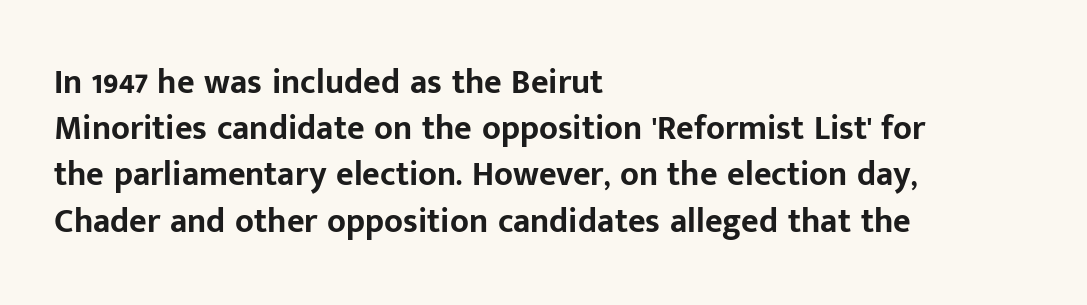
{"serif": "no", "italic": "no", "bold": "yes", "weight": "bold", "width": "normal", "stroke_contrast": "low", "x_height": "medium", "monospaced": "no", "underline": "no", "align": "left", "line_spacing": "normal", "line_spacing_ratio": 1.36, "letter_spacing": "normal", "letter_spacing_em": 0.0, "glyph_px": 34}
